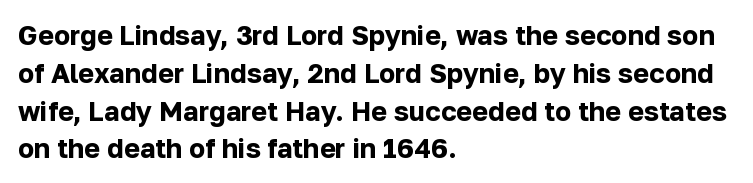
Line spacing here is normal. The baseline area is clear. This sample uses an upright cut, with every glyph sitting square on the baseline. These lines keep a tight, regular rhythm from letter to letter. Line beginnings align vertically; line endings do not.
